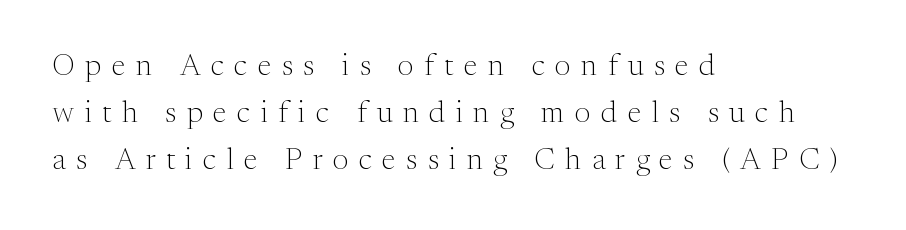
Is this a fixed-width face? No — the glyphs have proportional, varying widths. In CSS terms this would be text-align: left. Vertical spacing — default. A roman cut, with each character standing at attention.
